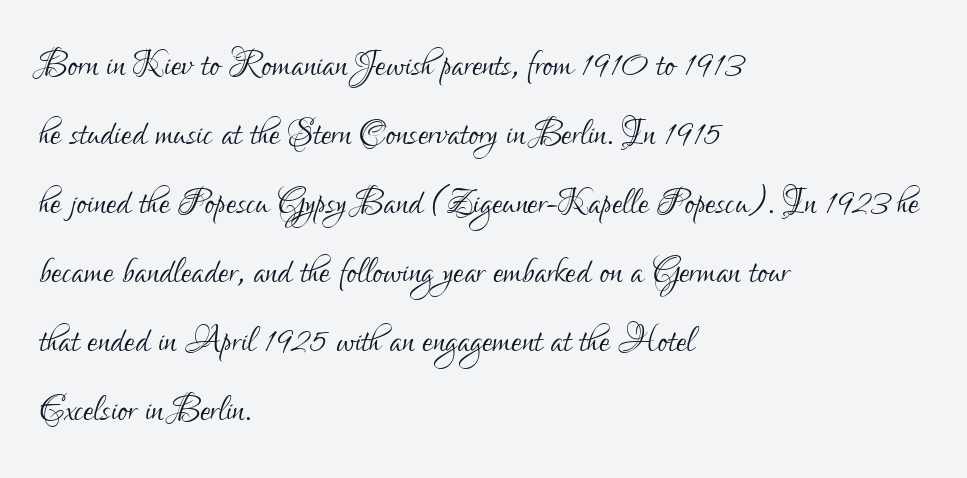
You could not count columns in this text — the font is proportionally spaced. The passage shown stacks its lines at a standard gap. Letter spacing: default. Just letters on the line, the space beneath them empty.
